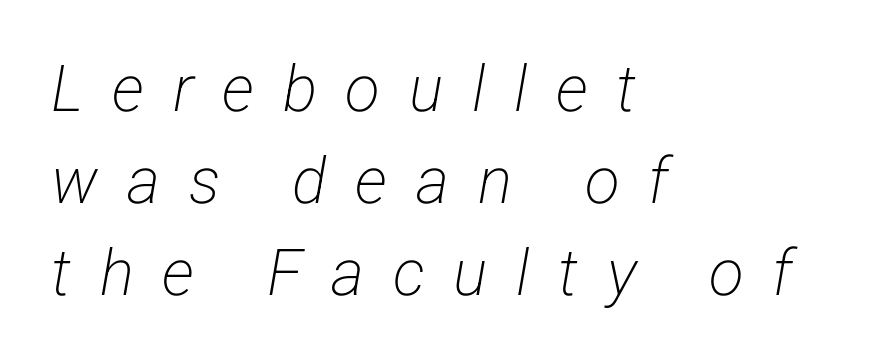
The zone under the glyphs is completely vacant. Unbolded letterforms with no extra heft. Casual observation: everything's shoved over to the left. This sample keeps an unexceptional amount of space between lines. This rendering widens character spacing well past its baseline value. Type style note: lacks serifs.
